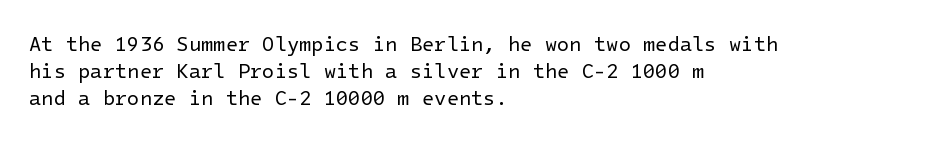
{"italic": "no", "bold": "no", "underline": "no", "align": "left", "line_spacing": "normal", "line_spacing_ratio": 1.36, "letter_spacing": "normal", "letter_spacing_em": 0.0, "glyph_px": 20}
